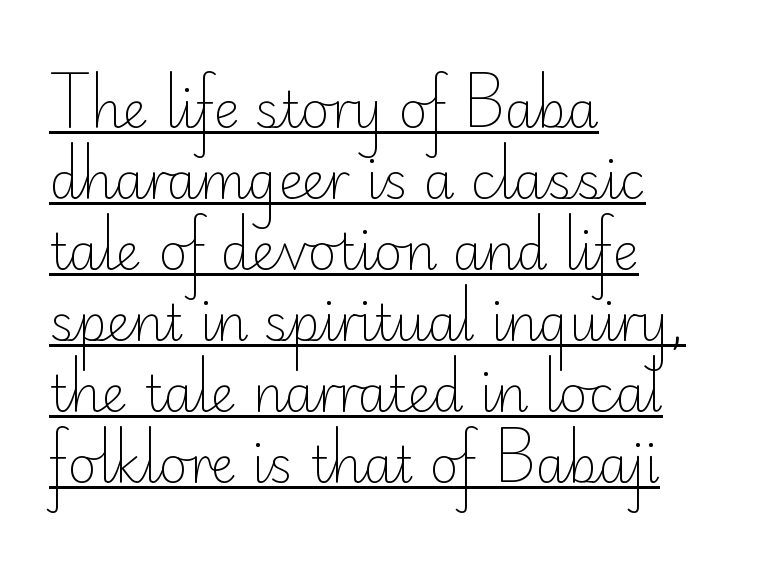
{"serif": "no", "italic": "no", "bold": "no", "weight": "light", "width": "normal", "stroke_contrast": "low", "x_height": "small", "monospaced": "no", "underline": "yes", "align": "left", "line_spacing": "normal", "line_spacing_ratio": 1.42, "letter_spacing": "normal", "letter_spacing_em": 0.0, "glyph_px": 50}
